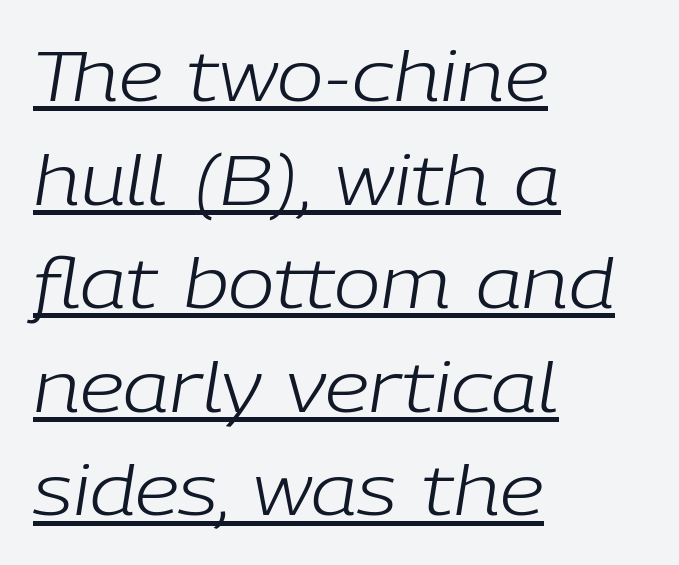
{"italic": "yes", "lean": "right", "slant_degrees": 9, "bold": "no", "weight": "light", "width": "normal", "stroke_contrast": "low", "x_height": "medium", "monospaced": "no", "underline": "yes", "align": "left", "line_spacing": "normal", "line_spacing_ratio": 1.48, "letter_spacing": "normal", "letter_spacing_em": 0.0, "glyph_px": 70}
